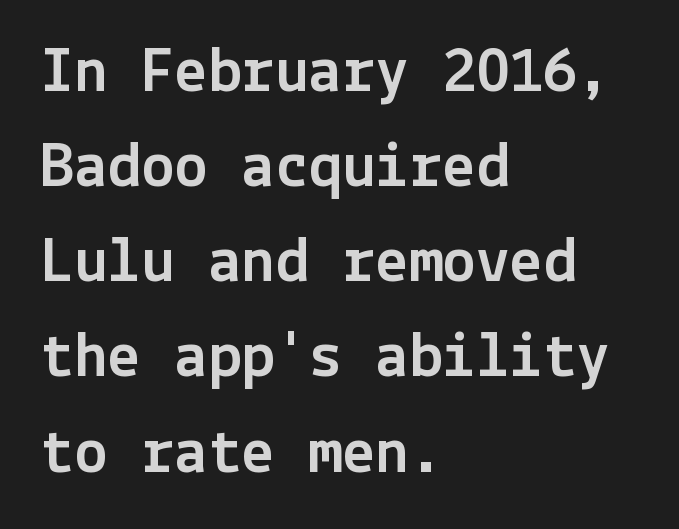
Q: Is the text italic (slanted)? A: No, it is upright.
Q: Is the typeface a serif or a sans-serif typeface? A: Sans-serif.
Q: Is the text underlined? A: No.
Q: How is the paragraph aligned? A: Left-aligned.
Q: Is the spacing between letters normal or unusually wide? A: Normal.
Q: Is the spacing between lines tight, normal or loose? A: Normal.
Q: Width (condensed, normal, or wide)? A: Normal.
Q: x-height? A: Medium.
